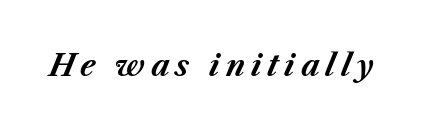
Q: Is the text bold? A: Yes.
Q: Is the text italic (slanted)? A: Yes, it leans right by about 23 degrees.
Q: Is the text underlined? A: No.
Q: Is the spacing between letters normal or unusually wide? A: Unusually wide.
Q: Width (condensed, normal, or wide)? A: Normal.
Q: Stroke contrast? A: Medium.
Q: x-height? A: Medium.
Q: Monospaced? A: No.
